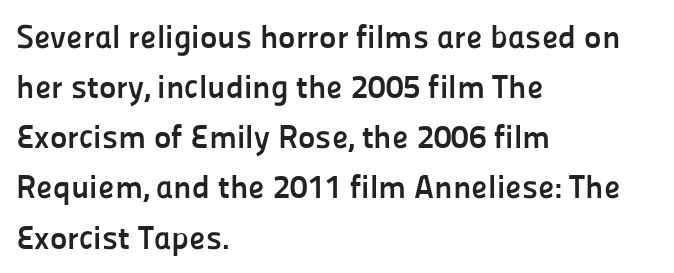
Q: Is the text bold? A: Yes.
Q: Is the text italic (slanted)? A: No, it is upright.
Q: Is the typeface a serif or a sans-serif typeface? A: Sans-serif.
Q: Is the text underlined? A: No.
Q: How is the paragraph aligned? A: Left-aligned.
Q: Is the spacing between letters normal or unusually wide? A: Normal.
Q: Is the spacing between lines tight, normal or loose? A: Normal.
Q: Width (condensed, normal, or wide)? A: Normal.
Q: Stroke contrast? A: Low.
Q: x-height? A: Medium.
Q: Monospaced? A: No.
